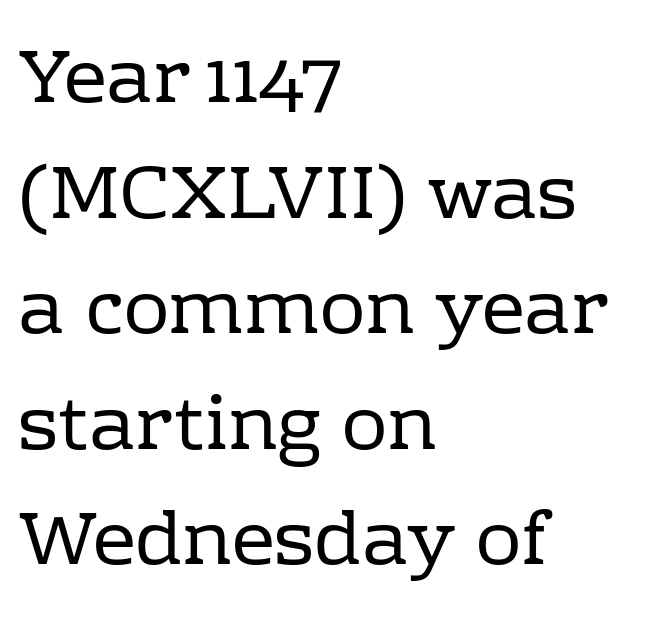
The image shows 76 px regular-weight serif type, upright; set left-aligned, normal line spacing (1.52x), normal letter spacing, not underlined; low stroke contrast and a medium x-height.
